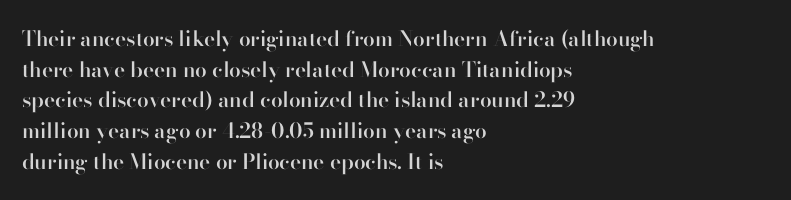
Q: Is the text bold? A: Semi-bold.
Q: Is the text italic (slanted)? A: No, it is upright.
Q: Is the text underlined? A: No.
Q: How is the paragraph aligned? A: Left-aligned.
Q: Is the spacing between letters normal or unusually wide? A: Normal.
Q: Is the spacing between lines tight, normal or loose? A: Normal.
